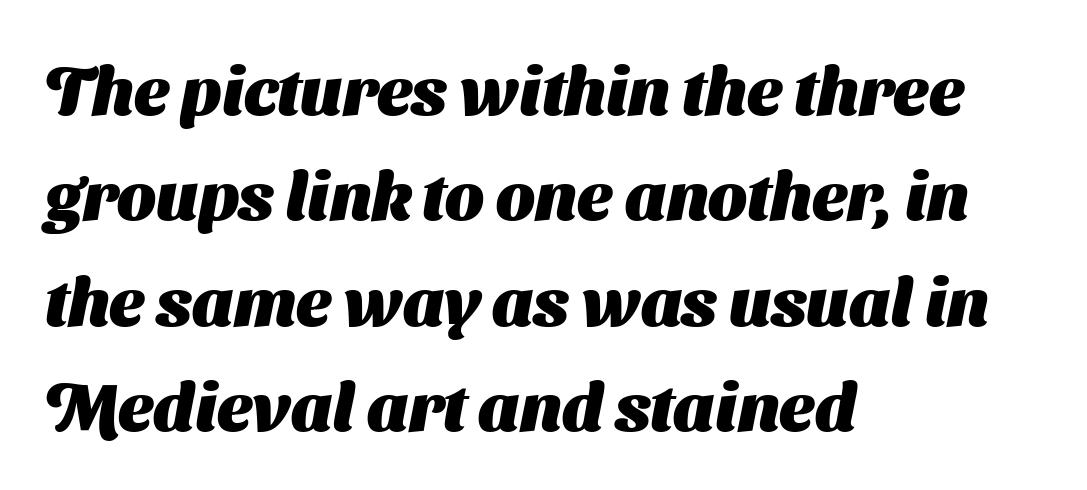
{"serif": "no", "bold": "yes", "weight": "heavy", "width": "normal", "stroke_contrast": "medium", "x_height": "medium", "monospaced": "no", "underline": "no", "align": "left", "line_spacing": "normal", "line_spacing_ratio": 1.55, "letter_spacing": "normal", "letter_spacing_em": 0.0, "glyph_px": 68}
